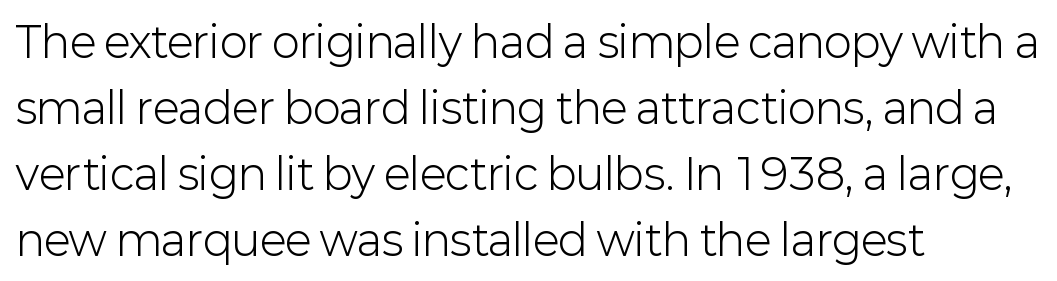
The image shows 42 px light sans-serif type, upright; set left-aligned, normal line spacing (1.57x), normal letter spacing, not underlined; low stroke contrast and a medium x-height.
